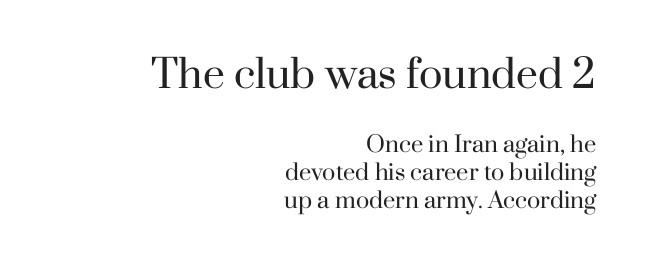
The letterforms sit at book weight or below. Proportional: the letters do not fall into vertical columns. Whoever set this chose a conventional vertical rhythm. Are there feet on the stems? There are — it's a serif. Glyph-to-glyph distance matches everyday printed text. Is there any slant? The stems are plumb.
